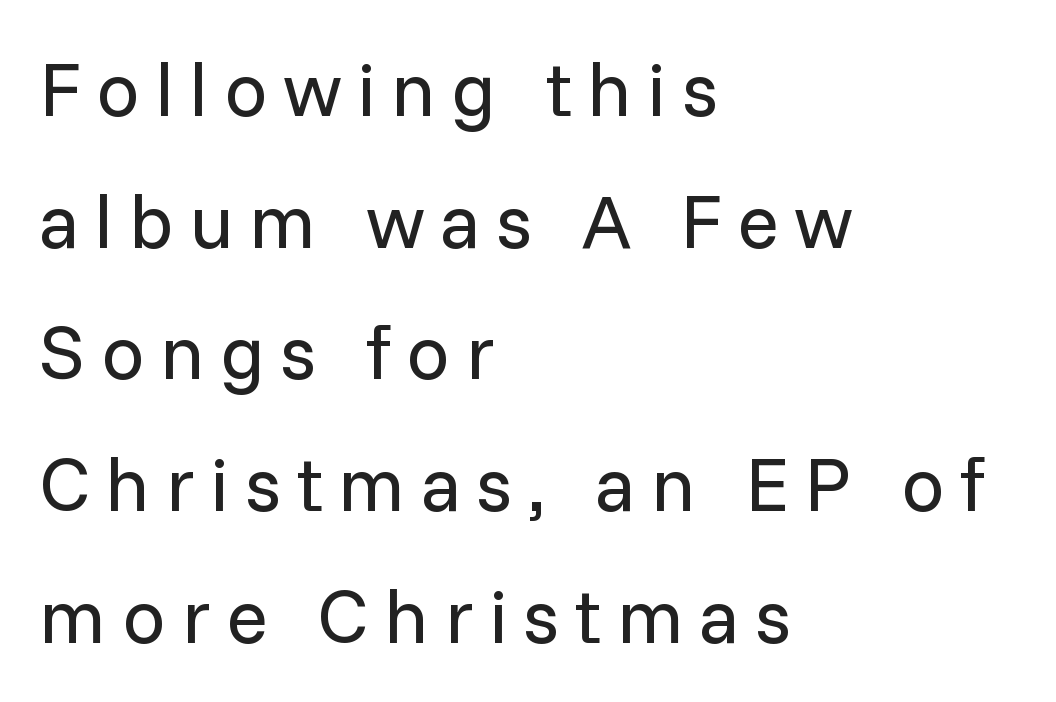
{"serif": "no", "italic": "no", "bold": "no", "weight": "regular", "width": "normal", "stroke_contrast": "low", "x_height": "medium", "monospaced": "no", "underline": "no", "align": "left", "line_spacing_ratio": 1.71, "letter_spacing": "wide", "letter_spacing_em": 0.2, "glyph_px": 77}
